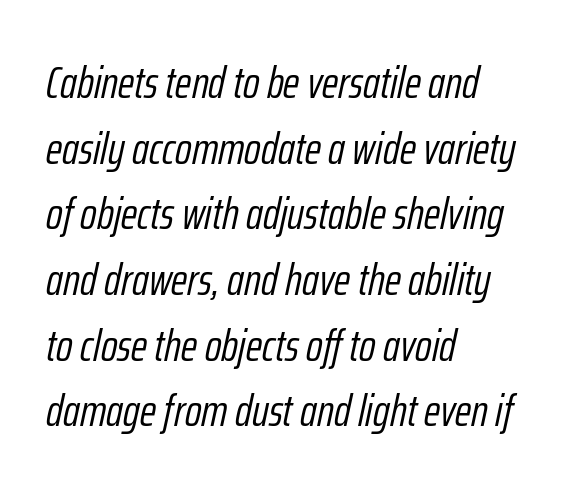
{"italic": "yes", "lean": "right", "slant_degrees": 12, "bold": "no", "weight": "light", "width": "condensed", "stroke_contrast": "low", "x_height": "medium", "monospaced": "no", "underline": "no", "align": "left", "line_spacing": "normal", "line_spacing_ratio": 1.46, "letter_spacing": "normal", "letter_spacing_em": 0.0, "glyph_px": 45}
